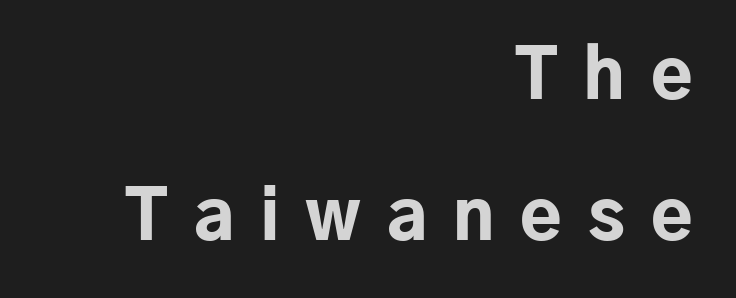
{"serif": "no", "italic": "no", "bold": "yes", "weight": "bold", "width": "normal", "stroke_contrast": "low", "x_height": "medium", "monospaced": "no", "underline": "no", "align": "right", "line_spacing": "loose", "line_spacing_ratio": 2.07, "letter_spacing": "wide", "letter_spacing_em": 0.38, "glyph_px": 68}
